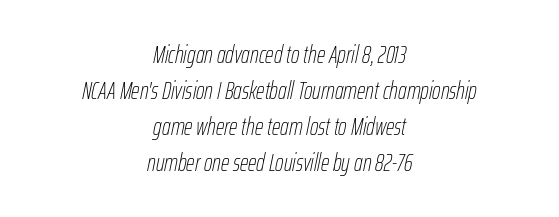
The image shows 24 px text type, italic (leaning right); set centered, normal line spacing (1.5x), normal letter spacing, not underlined.
